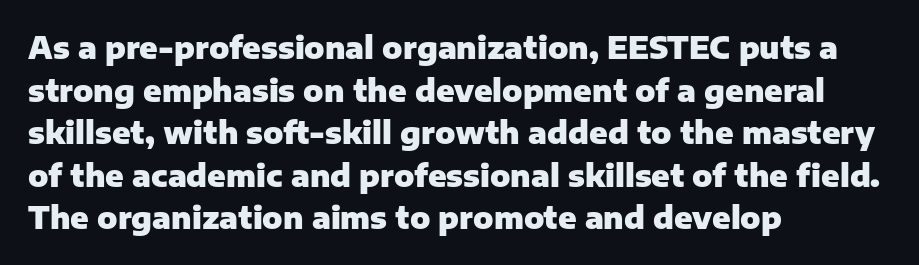
The image shows 30 px heavy sans-serif type, upright; set left-aligned, normal line spacing (1.42x), normal letter spacing, not underlined; low stroke contrast and a medium x-height.
